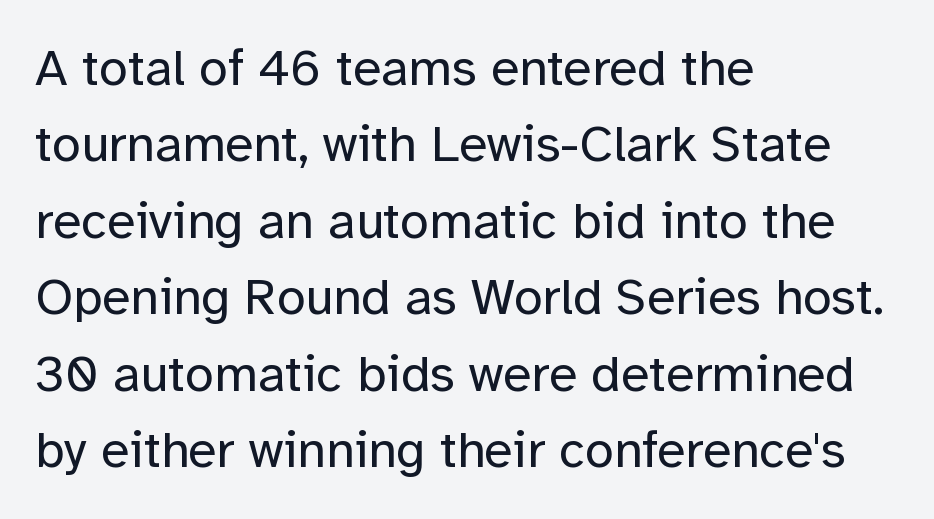
The lettering stays uniformly vertical, giving the passage a roman look. Stroke terminals: plain, sans-serif. Horizontal alignment here is leftward, the default for most running prose. Each word holds together tightly as a unit, with standard inter-letter gaps.
